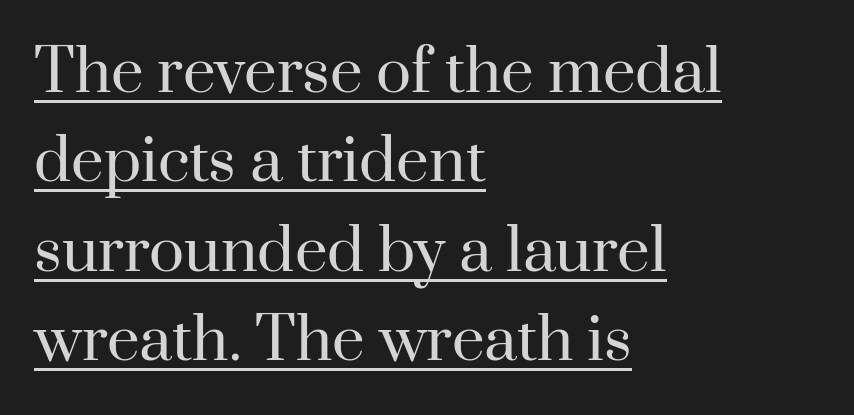
Default kerning and tracking; the words read as compact shapes. Every row of glyphs begins at an identical x-position on the left. When letters stand straight like this, we call the style roman or upright. Is this a heavy cut? Hardly; it is regular or lighter. Honestly, the row spacing looks completely unremarkable.
